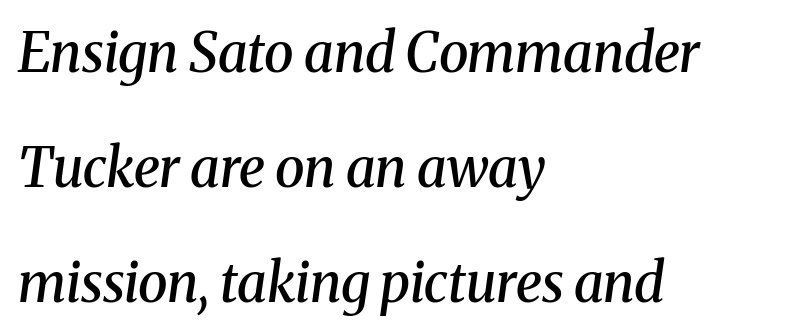
{"serif": "yes", "italic": "yes", "lean": "right", "slant_degrees": 8, "bold": "semi", "weight": "semibold", "width": "normal", "stroke_contrast": "medium", "x_height": "medium", "monospaced": "no", "underline": "no", "align": "left", "line_spacing": "loose", "line_spacing_ratio": 2.13, "letter_spacing": "normal", "letter_spacing_em": 0.0, "glyph_px": 54}
